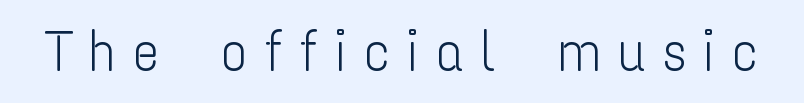
Each word looks stretched out because of the extra space between its letters. Letters have the restrained weight of plain body copy at most. Tall strokes in this sample are plumb rather than angled. A typesetter would call this proportional, since set widths differ per character.
